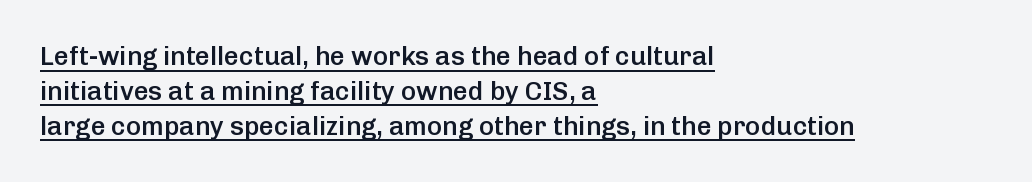
{"italic": "no", "bold": "semi", "underline": "yes", "align": "left", "line_spacing": "normal", "line_spacing_ratio": 1.34, "letter_spacing": "normal", "letter_spacing_em": 0.0, "glyph_px": 26}
